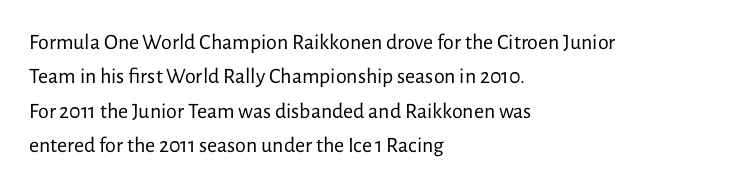
Q: Is the text bold? A: No.
Q: Is the text italic (slanted)? A: No, it is upright.
Q: Is the text underlined? A: No.
Q: How is the paragraph aligned? A: Left-aligned.
Q: Is the spacing between letters normal or unusually wide? A: Normal.
Q: Is the spacing between lines tight, normal or loose? A: Normal.
